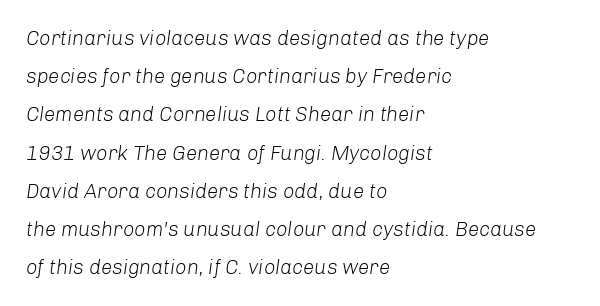
{"italic": "yes", "lean": "right", "slant_degrees": 8, "bold": "no", "underline": "no", "align": "left", "line_spacing": "loose", "line_spacing_ratio": 1.91, "letter_spacing": "normal", "letter_spacing_em": 0.0, "glyph_px": 20}
